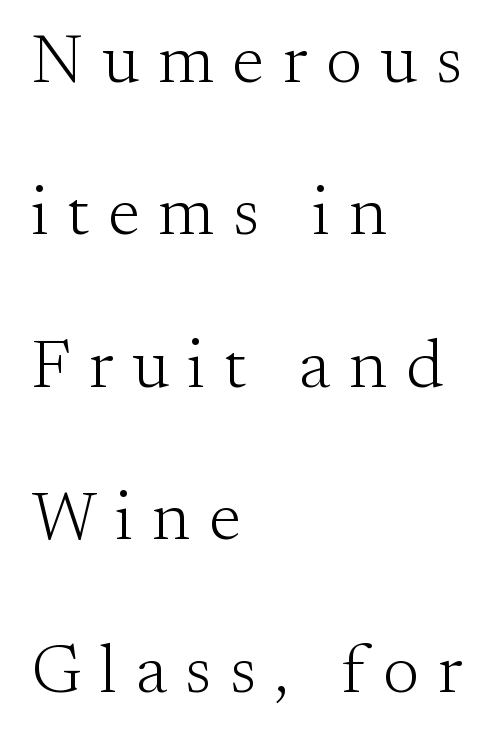
Q: Is the text bold? A: No.
Q: Is the text italic (slanted)? A: No, it is upright.
Q: Is the typeface a serif or a sans-serif typeface? A: Serif.
Q: Is the text underlined? A: No.
Q: How is the paragraph aligned? A: Left-aligned.
Q: Is the spacing between letters normal or unusually wide? A: Unusually wide.
Q: Is the spacing between lines tight, normal or loose? A: Loose.
Q: Width (condensed, normal, or wide)? A: Normal.
Q: Stroke contrast? A: Medium.
Q: x-height? A: Small.
Q: Monospaced? A: No.
